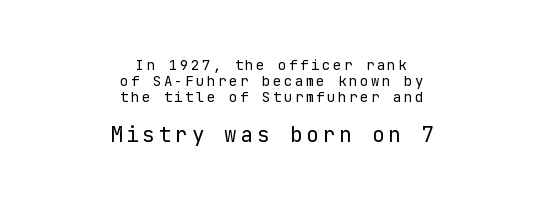
If you measured baseline to baseline, you'd find a short distance. Honestly, there is no underline to notice here at all. Horizontally, the lines are justified to the midpoint only. Upright lettering throughout.
